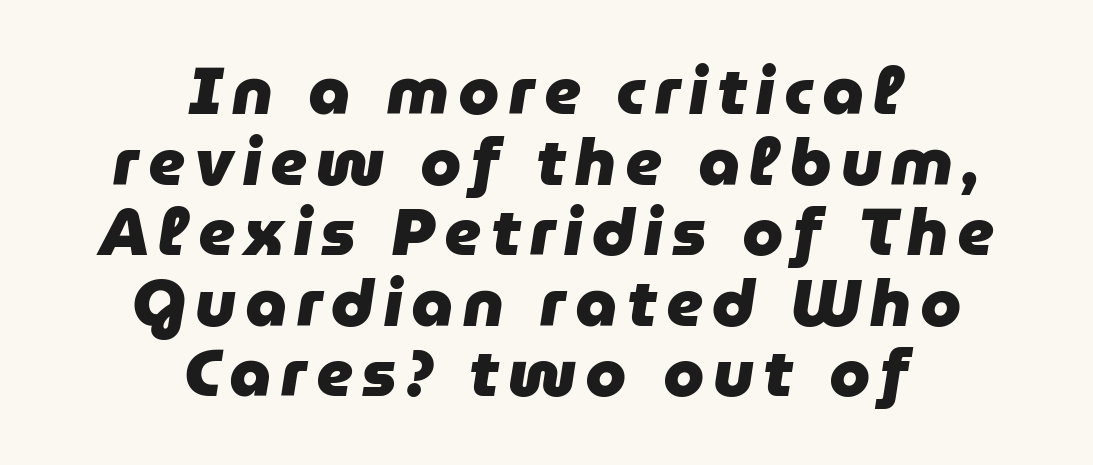
The image shows 66 px heavy type, italic (leaning right); set centered, tight line spacing (1.07x), not underlined; low stroke contrast and a medium x-height.
